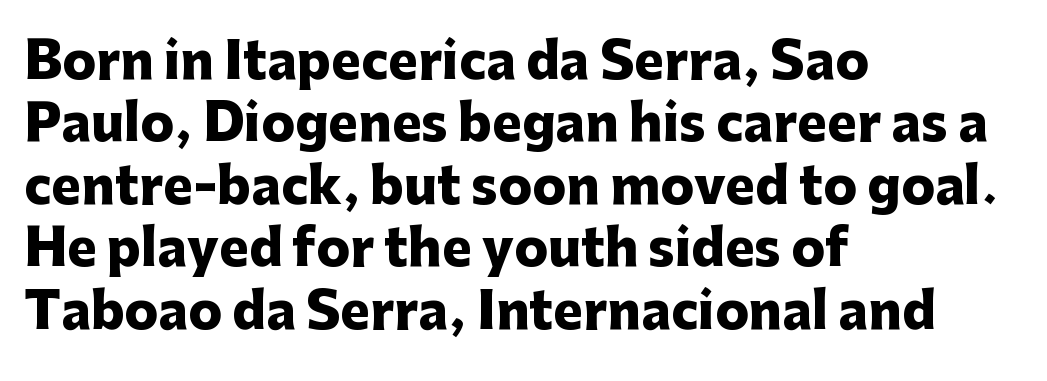
Q: Is the text bold? A: Yes.
Q: Is the text italic (slanted)? A: No, it is upright.
Q: Is the typeface a serif or a sans-serif typeface? A: Sans-serif.
Q: Is the text underlined? A: No.
Q: How is the paragraph aligned? A: Left-aligned.
Q: Is the spacing between letters normal or unusually wide? A: Normal.
Q: Is the spacing between lines tight, normal or loose? A: Normal.
Q: Width (condensed, normal, or wide)? A: Normal.
Q: Stroke contrast? A: Low.
Q: x-height? A: Medium.
Q: Monospaced? A: No.
